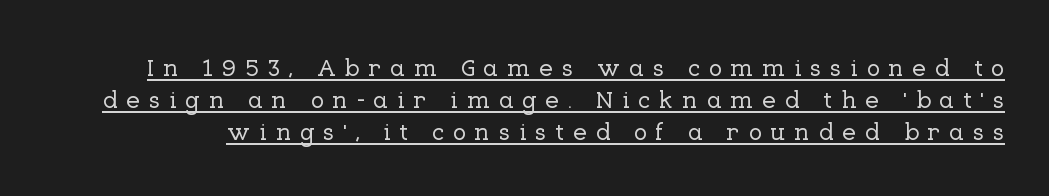
The image shows 25 px text type, upright; set normal line spacing (1.28x), unusually wide letter spacing (+0.35 em), underlined.
